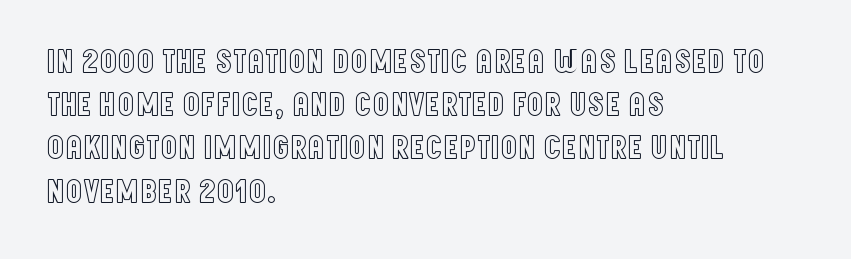
{"italic": "no", "width": "condensed", "x_height": "large", "monospaced": "no", "underline": "no", "align": "left", "line_spacing": "normal", "line_spacing_ratio": 1.27, "letter_spacing": "normal", "letter_spacing_em": 0.0, "glyph_px": 34}
